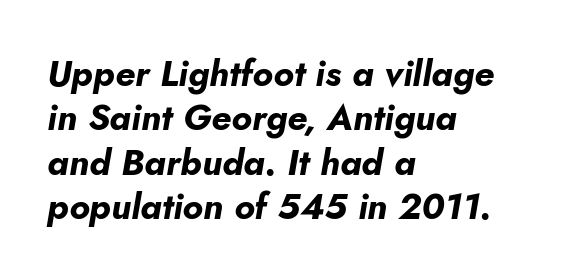
The image shows 36 px bold type, italic (leaning right); set left-aligned, line spacing 1.23x, normal letter spacing, not underlined; low stroke contrast and a small x-height.
